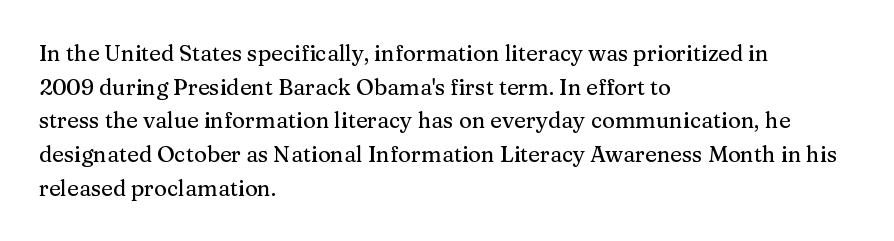
{"italic": "no", "underline": "no", "align": "left", "line_spacing": "normal", "line_spacing_ratio": 1.53, "letter_spacing": "normal", "letter_spacing_em": 0.0, "glyph_px": 22}
